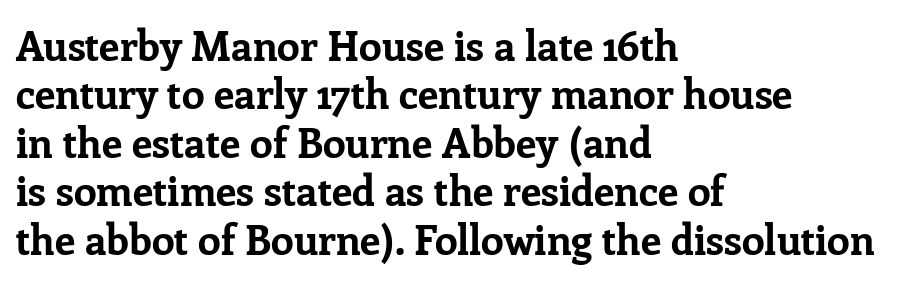
{"serif": "yes", "italic": "no", "bold": "yes", "weight": "bold", "width": "normal", "stroke_contrast": "low", "x_height": "medium", "monospaced": "no", "underline": "no", "align": "left", "line_spacing_ratio": 1.18, "letter_spacing": "normal", "letter_spacing_em": 0.0, "glyph_px": 41}
